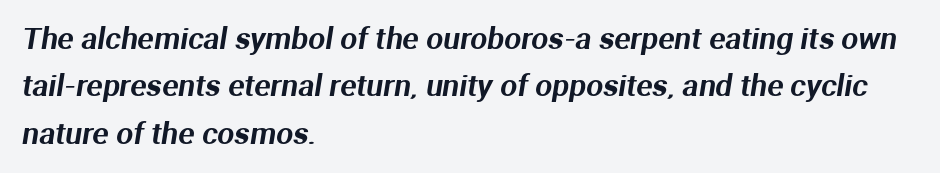
{"serif": "no", "width": "normal", "stroke_contrast": "medium", "x_height": "medium", "monospaced": "no", "underline": "no", "align": "left", "line_spacing": "normal", "line_spacing_ratio": 1.58, "letter_spacing": "normal", "letter_spacing_em": 0.0, "glyph_px": 30}
